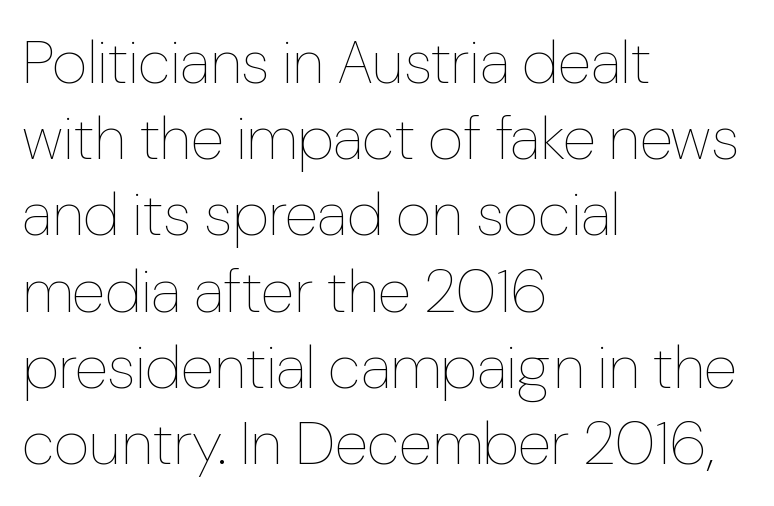
The image shows 61 px thin type, upright; set left-aligned, normal line spacing (1.25x), normal letter spacing, not underlined; low stroke contrast and a medium x-height.
